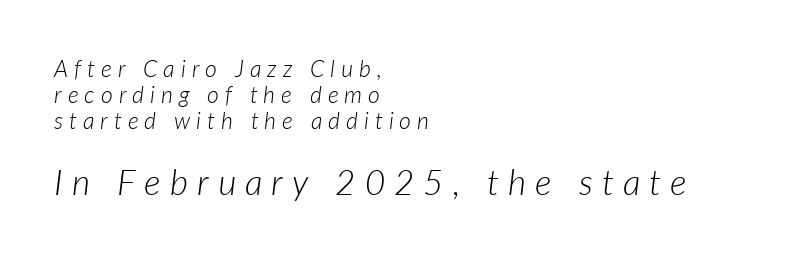
Does the bottom block carry the larger type? Yes, it does. Quick note: interline space is minimal. Character widths vary here, with narrow letters taking less room than wide ones. Is the block centered? No — it sits flush against the left margin. Every character sits at an angle, as italics do. Spacing between characters has been opened up far beyond the box default.
